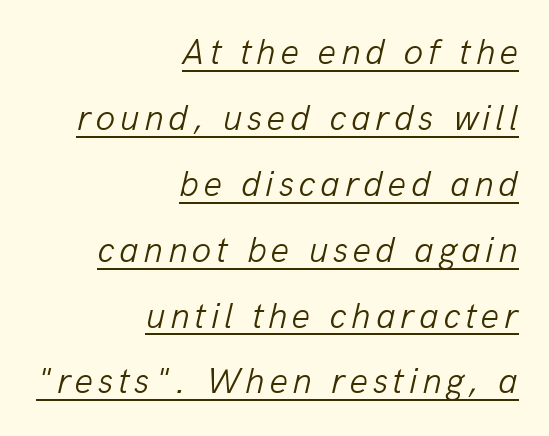
Q: Is the text bold? A: No.
Q: Is the text italic (slanted)? A: Yes, it leans right by about 13 degrees.
Q: Is the text underlined? A: Yes.
Q: How is the paragraph aligned? A: Right-aligned.
Q: Width (condensed, normal, or wide)? A: Normal.
Q: Stroke contrast? A: Low.
Q: x-height? A: Medium.
Q: Monospaced? A: No.
